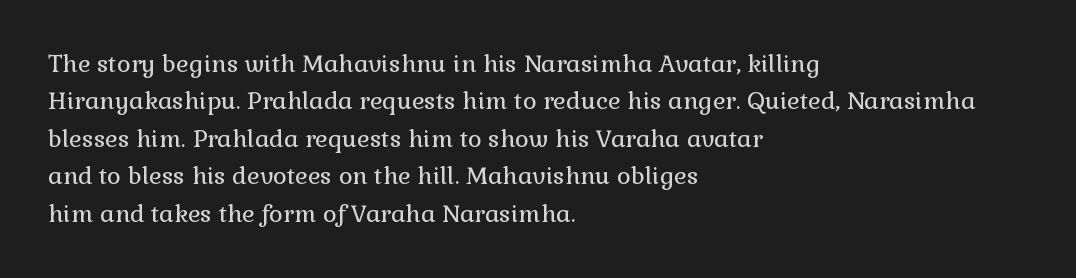
The image shows 24 px text type, upright; set left-aligned, normal line spacing (1.56x), normal letter spacing, not underlined.
